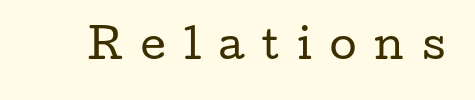
Q: Is the text bold? A: No.
Q: Is the text italic (slanted)? A: No, it is upright.
Q: Is the typeface a serif or a sans-serif typeface? A: Serif.
Q: Is the text underlined? A: No.
Q: Is the spacing between letters normal or unusually wide? A: Unusually wide.
Q: Width (condensed, normal, or wide)? A: Wide.
Q: Stroke contrast? A: Low.
Q: x-height? A: Medium.
Q: Monospaced? A: No.
